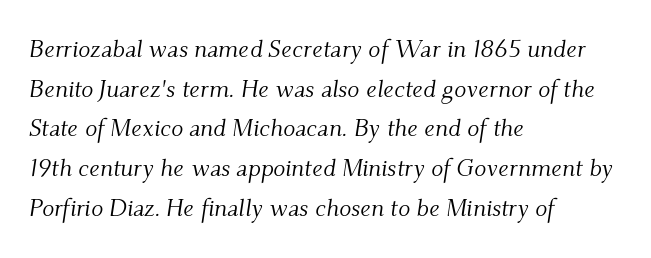
Q: Is the text bold? A: No.
Q: Is the text italic (slanted)? A: Yes, it leans right by about 9 degrees.
Q: Is the text underlined? A: No.
Q: How is the paragraph aligned? A: Left-aligned.
Q: Is the spacing between letters normal or unusually wide? A: Normal.
Q: Is the spacing between lines tight, normal or loose? A: Normal.
